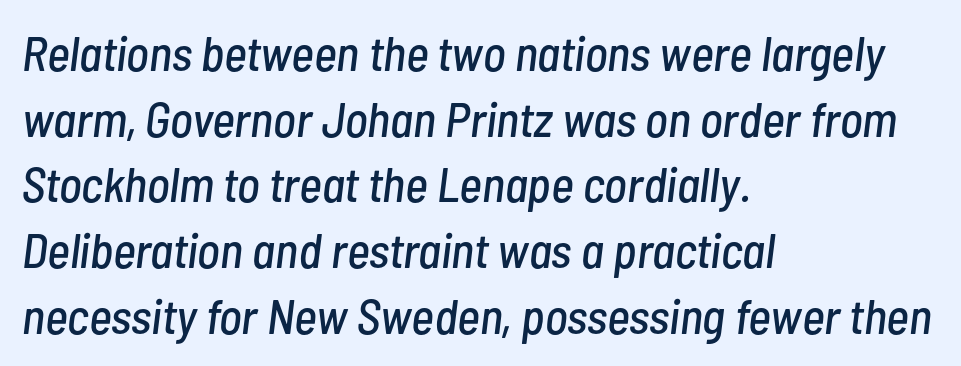
Every row of glyphs begins at an identical x-position on the left. This sample has the flowing, uneven cadence of proportional lettering. The glyphs are unaccompanied by any horizontal stroke below them. These lines were composed using italics. These lines sit exactly where default settings would place them.
